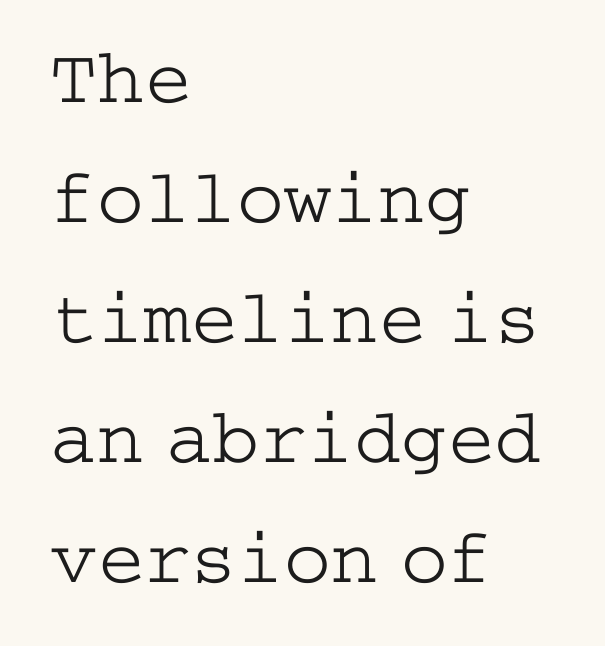
{"serif": "yes", "italic": "no", "bold": "no", "weight": "light", "width": "wide", "stroke_contrast": "low", "x_height": "medium", "underline": "no", "align": "left", "line_spacing": "normal", "line_spacing_ratio": 1.54, "letter_spacing": "normal", "letter_spacing_em": 0.0, "glyph_px": 78}
